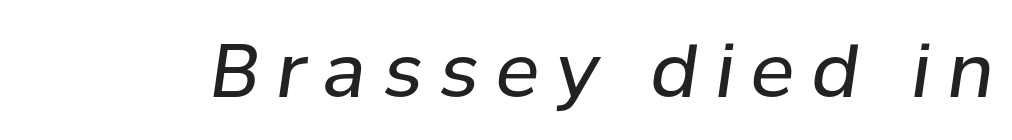
You can tell it's italic because the verticals aren't actually vertical. Students, note that the glyphs here are deliberately spaced far apart. This is not heavy type; no bold has been used. Letters rest on an invisible, unmarked baseline.
